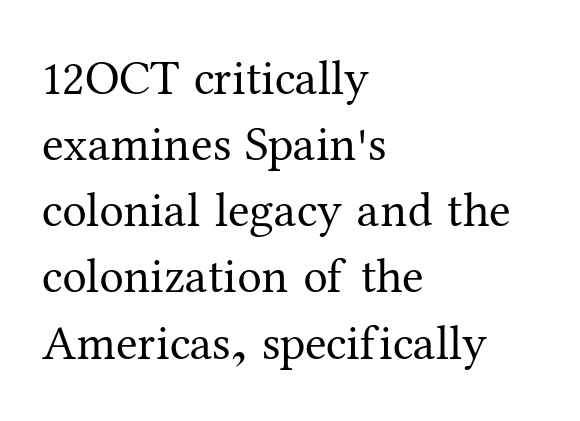
The image shows 49 px regular-weight serif type, upright; set left-aligned, normal line spacing (1.35x), normal letter spacing, not underlined; medium stroke contrast and a medium x-height.
